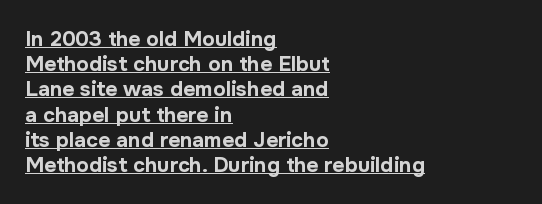
Q: Is the text bold? A: Yes.
Q: Is the text italic (slanted)? A: No, it is upright.
Q: Is the text underlined? A: Yes.
Q: How is the paragraph aligned? A: Left-aligned.
Q: Is the spacing between letters normal or unusually wide? A: Normal.
